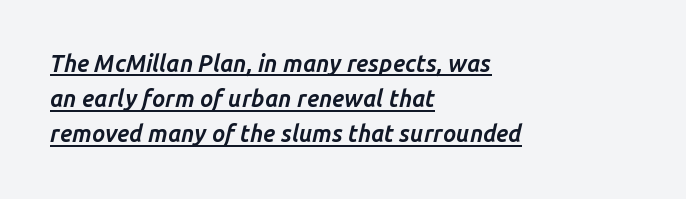
The image shows 23 px bold type, italic (leaning right); set left-aligned, normal line spacing (1.53x), normal letter spacing, underlined.
